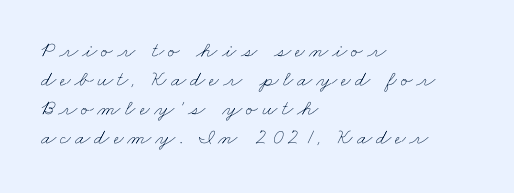
Q: Is the text bold? A: No.
Q: Is the text underlined? A: No.
Q: How is the paragraph aligned? A: Left-aligned.
Q: Is the spacing between lines tight, normal or loose? A: Normal.
